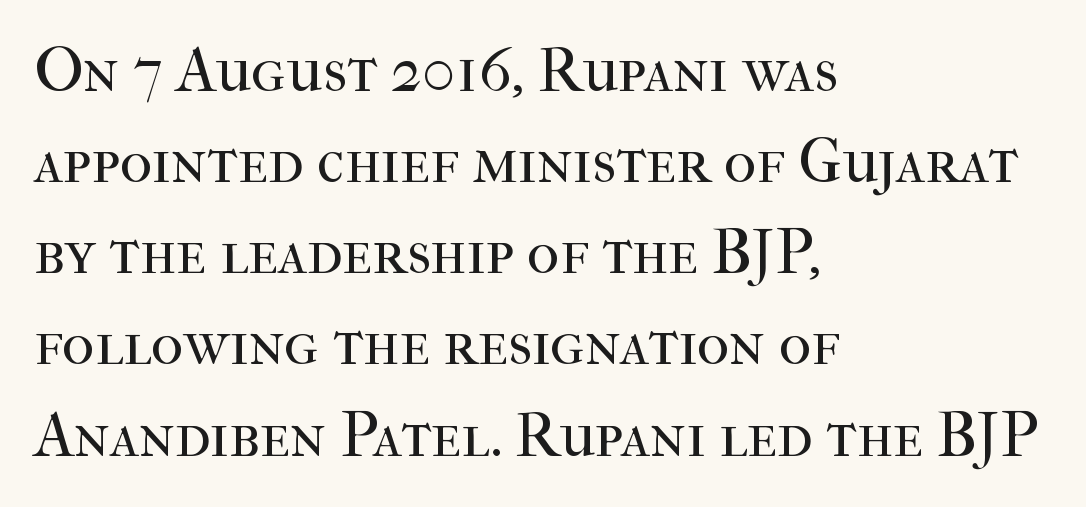
{"serif": "yes", "italic": "no", "bold": "no", "weight": "regular", "width": "normal", "stroke_contrast": "high", "x_height": "medium", "monospaced": "no", "underline": "no", "align": "left", "line_spacing": "normal", "line_spacing_ratio": 1.47, "letter_spacing": "normal", "letter_spacing_em": 0.0, "glyph_px": 62}
